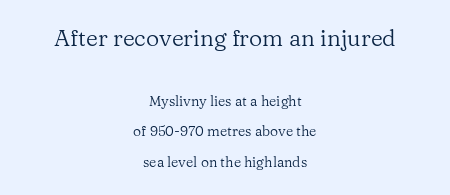
The image shows 23 px text type, upright; set centered, loose line spacing (2.19x), normal letter spacing, not underlined; the first (top) block is 1.64x larger.
